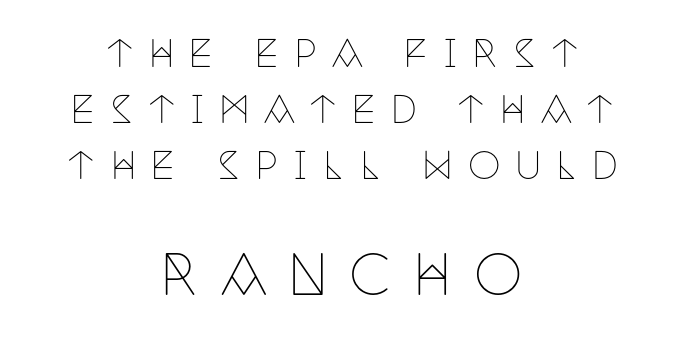
The image shows 55 px thin, condensed serif type, upright; set centered, normal line spacing (1.52x), unusually wide letter spacing (+0.39 em), not underlined; the second (bottom) block is 1.49x larger; low stroke contrast and a large x-height.
